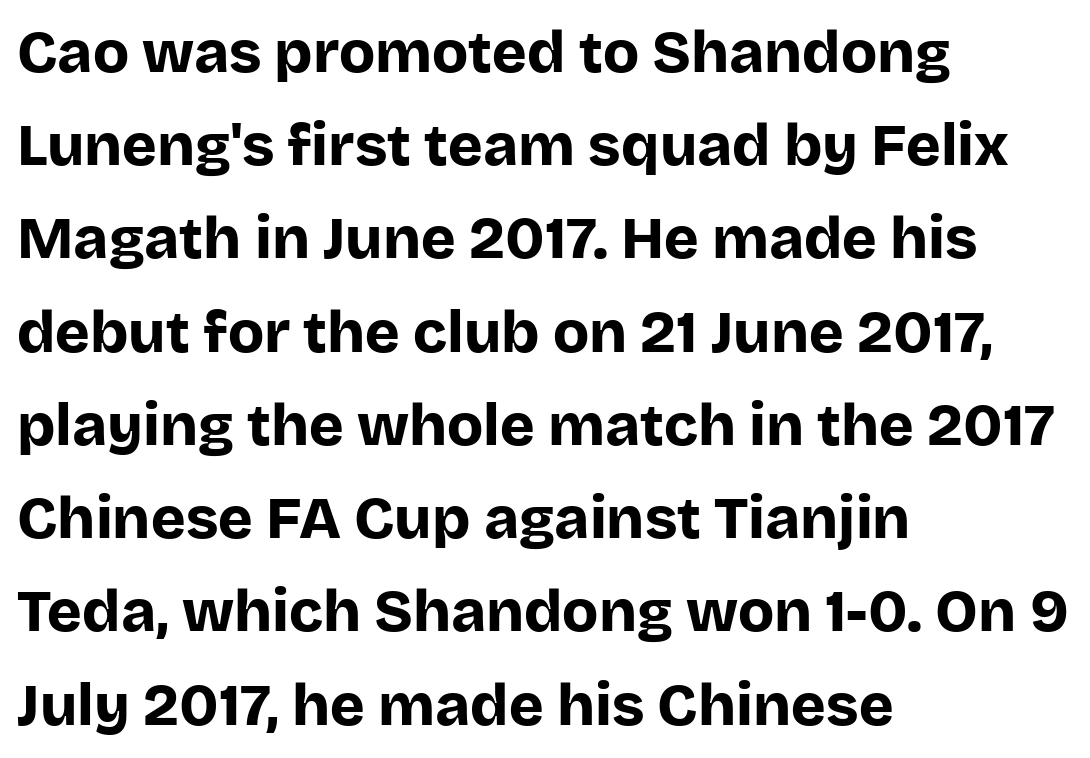
The image shows 59 px bold sans-serif type, upright; set left-aligned, normal line spacing (1.58x), normal letter spacing, not underlined; low stroke contrast and a large x-height.
